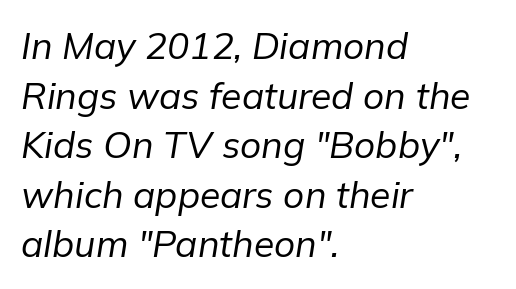
The image shows 37 px regular-weight type, italic (leaning right); set left-aligned, normal line spacing (1.34x), normal letter spacing, not underlined; low stroke contrast and a medium x-height.
